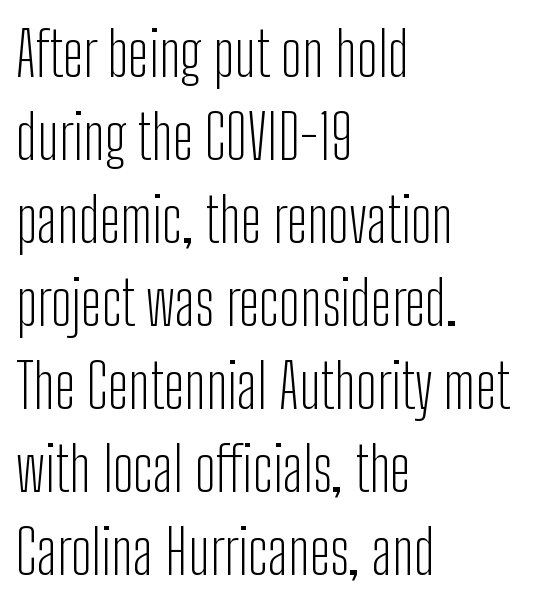
{"serif": "no", "italic": "no", "bold": "no", "weight": "light", "width": "condensed", "stroke_contrast": "low", "x_height": "medium", "monospaced": "no", "underline": "no", "align": "left", "line_spacing": "normal", "line_spacing_ratio": 1.36, "letter_spacing": "normal", "letter_spacing_em": 0.0, "glyph_px": 61}
